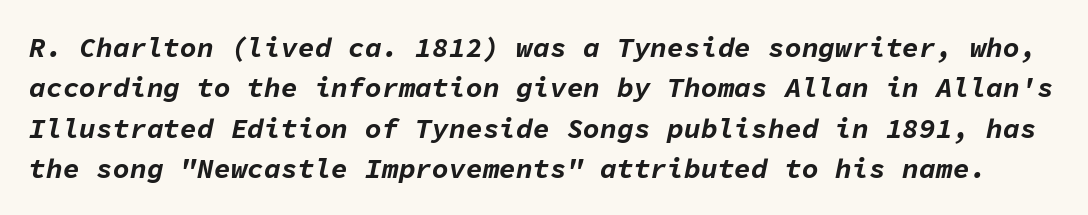
{"italic": "yes", "lean": "right", "slant_degrees": 11, "bold": "yes", "weight": "bold", "width": "normal", "stroke_contrast": "low", "x_height": "medium", "monospaced": "yes", "underline": "no", "line_spacing": "normal", "line_spacing_ratio": 1.44, "letter_spacing": "normal", "letter_spacing_em": 0.0, "glyph_px": 28}
